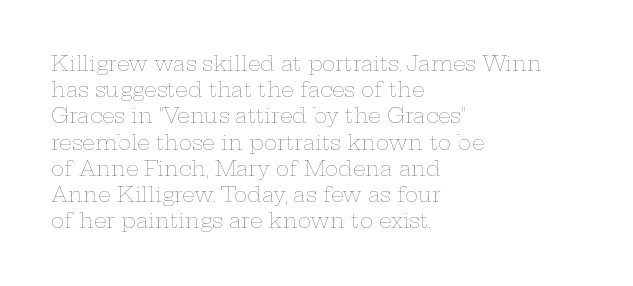
{"italic": "no", "bold": "no", "underline": "no", "align": "left", "line_spacing": "normal", "line_spacing_ratio": 1.31, "letter_spacing": "normal", "letter_spacing_em": 0.0, "glyph_px": 20}
